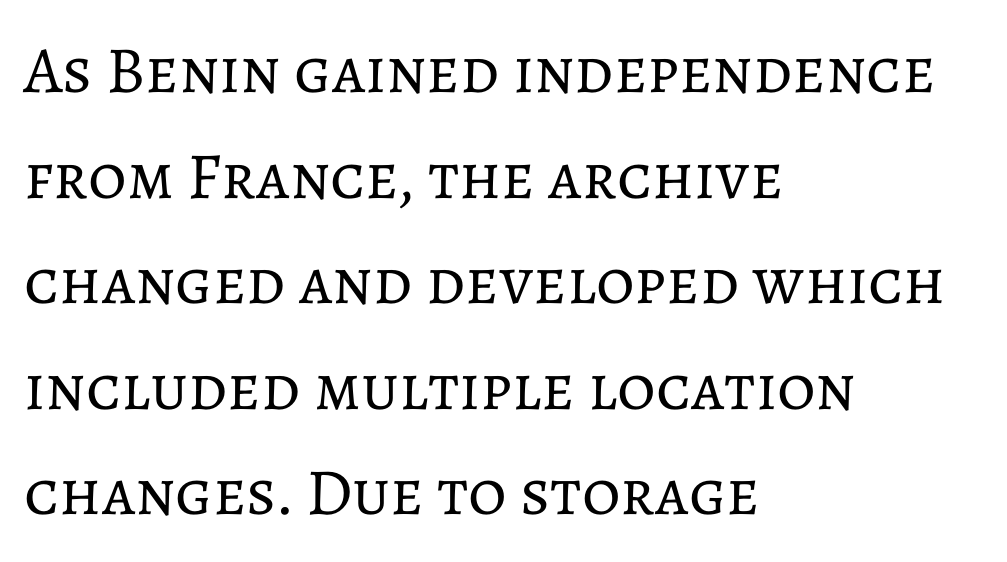
The weight tops out at a normal text grade. The gap between lines stays unmarked. Observe the ordinary spacing: letters are neighbours, not strangers. Horizontally, the lines are justified to the leading edge only.
